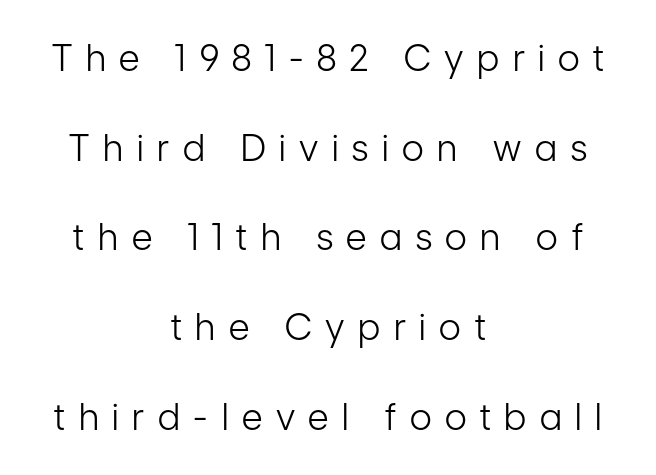
Q: Is the text bold? A: No.
Q: Is the text italic (slanted)? A: No, it is upright.
Q: Is the typeface a serif or a sans-serif typeface? A: Sans-serif.
Q: Is the text underlined? A: No.
Q: How is the paragraph aligned? A: Centered.
Q: Is the spacing between letters normal or unusually wide? A: Unusually wide.
Q: Is the spacing between lines tight, normal or loose? A: Loose.
Q: Width (condensed, normal, or wide)? A: Condensed.
Q: Stroke contrast? A: Low.
Q: x-height? A: Medium.
Q: Monospaced? A: No.
